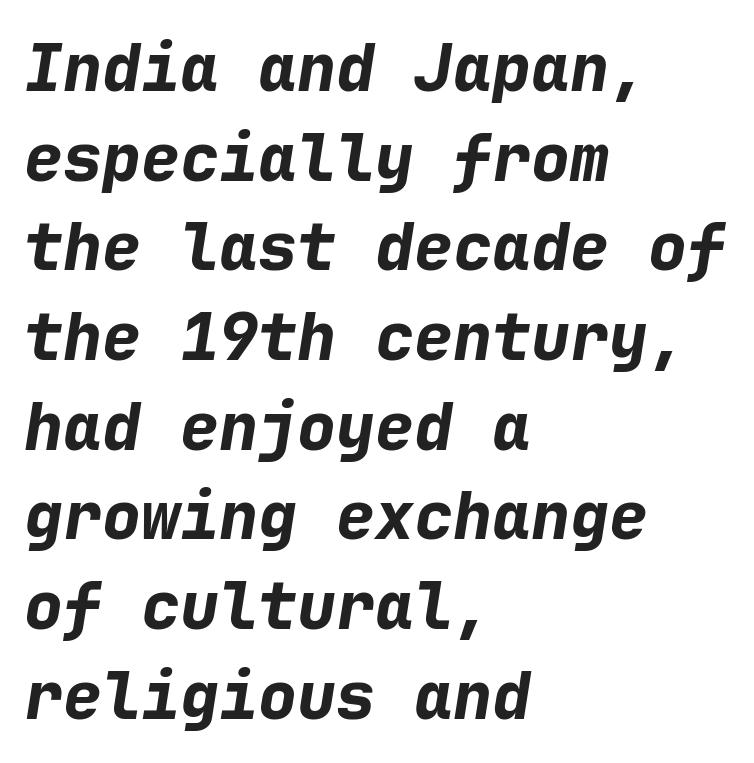
The image shows 65 px bold type, italic (leaning right), monospaced; set left-aligned, normal line spacing (1.38x), normal letter spacing, not underlined; low stroke contrast and a medium x-height.
